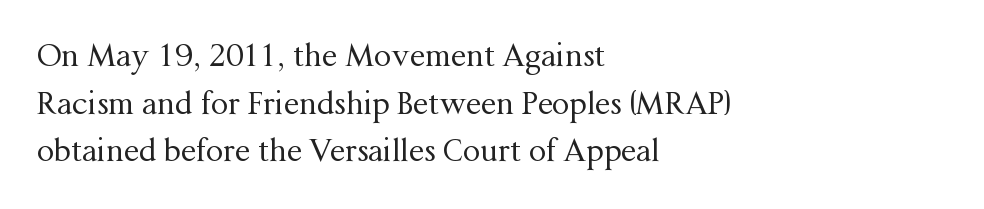
The horizontal fit of the characters is conventional and even. The rendering anchors every line to the left-hand side. Proportional: the letters do not fall into vertical columns. Only glyphs here, with clear space below each row. Is there much room between lines? A standard amount, neither cramped nor airy. If you drew a line through each stem, it would be perfectly vertical.
